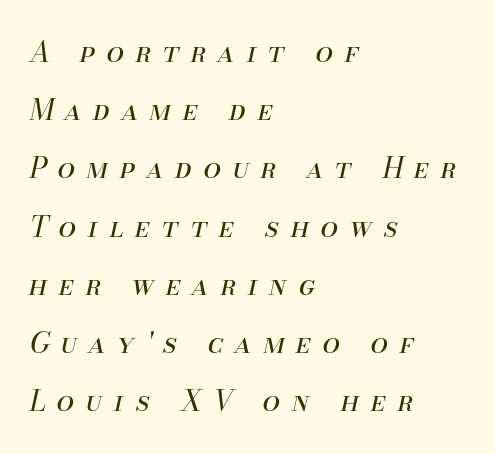
The image shows 28 px regular-weight type, italic (leaning right); set left-aligned, loose line spacing (2.08x), unusually wide letter spacing (+0.42 em), not underlined; medium stroke contrast and a small x-height.
